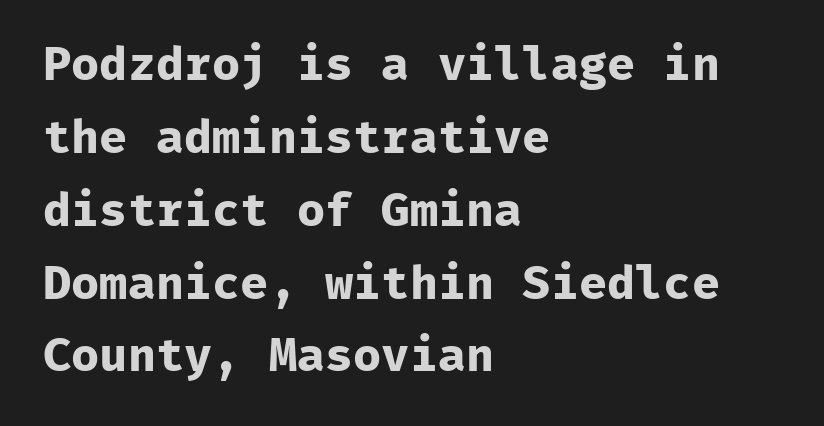
{"serif": "no", "italic": "no", "bold": "yes", "weight": "bold", "width": "normal", "stroke_contrast": "low", "x_height": "medium", "monospaced": "yes", "underline": "no", "align": "left", "line_spacing": "normal", "line_spacing_ratio": 1.55, "letter_spacing": "normal", "letter_spacing_em": 0.0, "glyph_px": 47}
